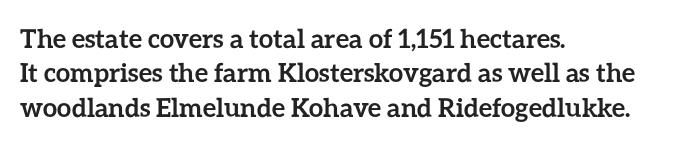
The image shows 26 px bold type, upright; set left-aligned, normal line spacing (1.32x), normal letter spacing, not underlined.
